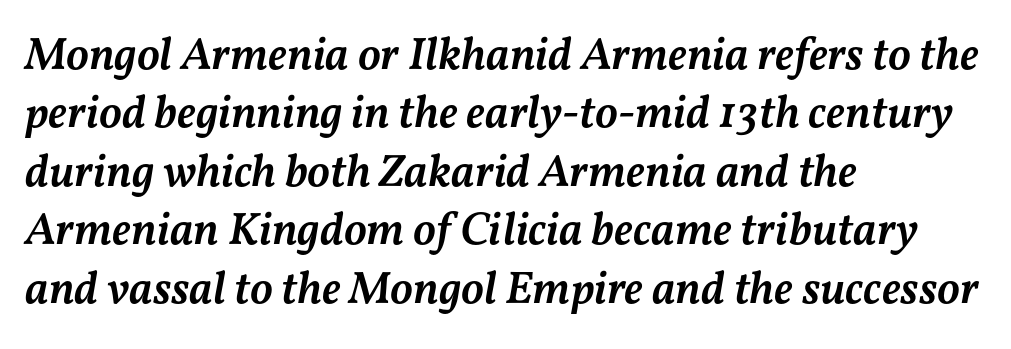
The image shows 46 px semibold type, italic (leaning right); set left-aligned, normal line spacing (1.27x), normal letter spacing, not underlined; medium stroke contrast and a medium x-height.
